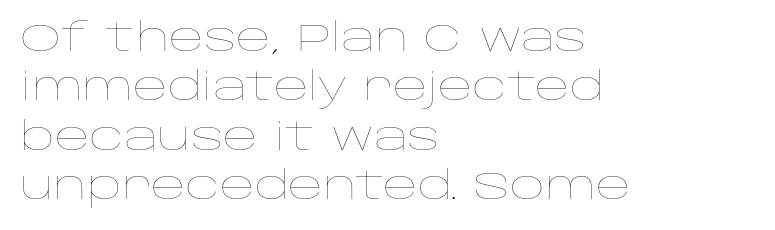
The image shows 38 px thin, wide type, upright; set left-aligned, normal line spacing (1.3x), normal letter spacing, not underlined; low stroke contrast and a large x-height.
